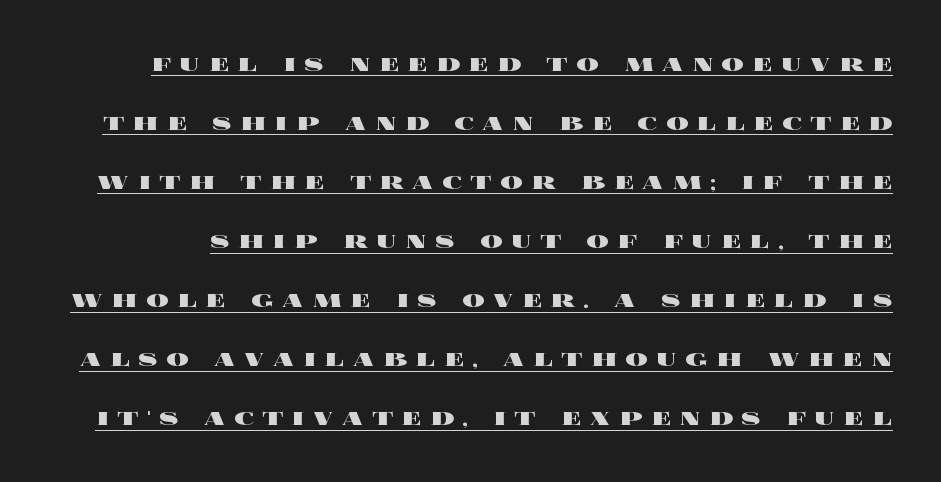
{"italic": "no", "bold": "yes", "weight": "heavy", "width": "wide", "x_height": "large", "monospaced": "no", "underline": "yes", "line_spacing": "loose", "line_spacing_ratio": 2.11, "letter_spacing": "wide", "letter_spacing_em": 0.3, "glyph_px": 28}
